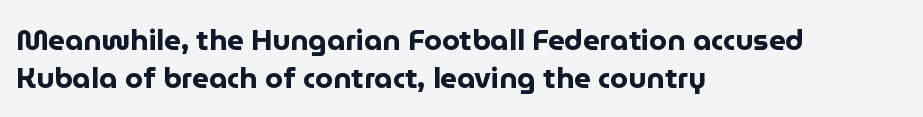
The image shows 29 px bold sans-serif type, upright; set left-aligned, normal line spacing (1.3x), normal letter spacing, not underlined; low stroke contrast and a medium x-height.
